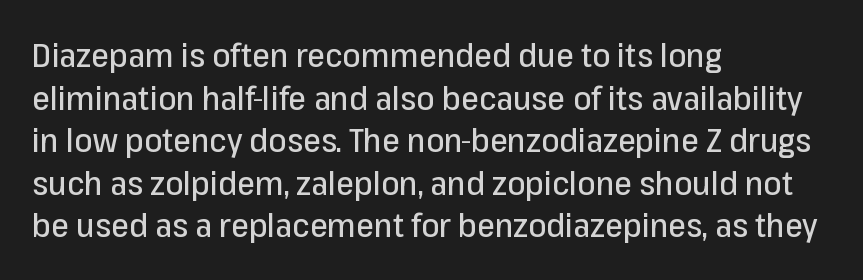
The image shows 32 px sans-serif type, upright; set left-aligned, normal line spacing (1.33x), normal letter spacing, not underlined; low stroke contrast and a medium x-height.
